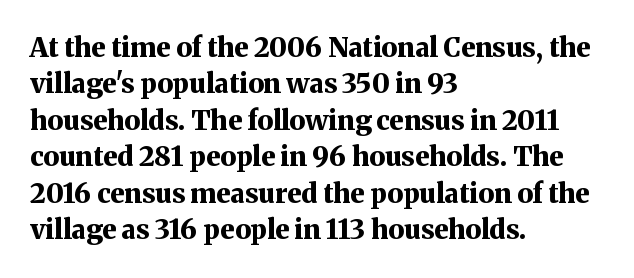
The lettering stays uniformly vertical, giving the passage a roman look. Letters rest on an invisible, unmarked baseline. This block has exactly the height ordinary leading produces. Spacing between characters is what you'd get straight out of the box. Notice how thick the strokes are: this is what a full bold looks like.
